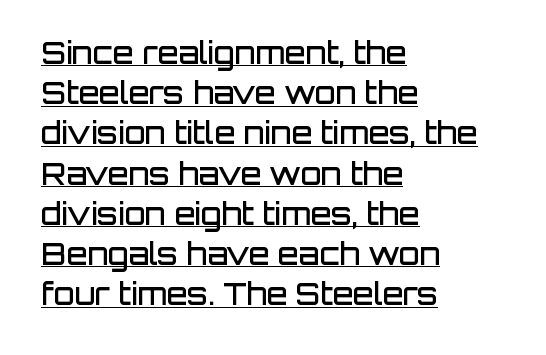
The face used here is proportionally spaced, like ordinary book or web type. Teacher's note: observe the even left margin — that is flush-left alignment. Like a heading marked for emphasis, these lines bear an underscore. Every character sits straight up, as roman type does.
